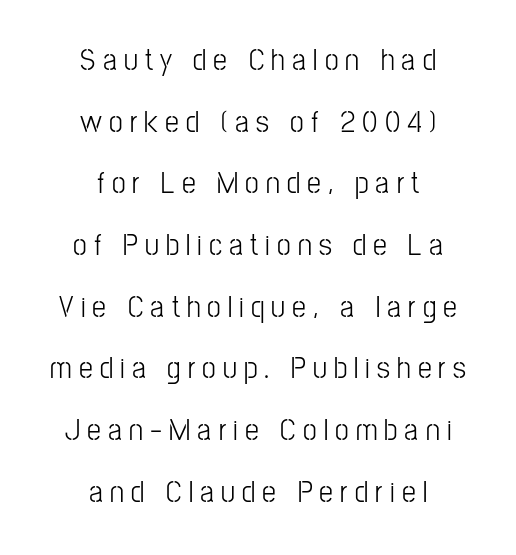
{"serif": "no", "italic": "no", "bold": "no", "weight": "light", "width": "condensed", "stroke_contrast": "low", "x_height": "medium", "monospaced": "no", "underline": "no", "align": "center", "line_spacing": "loose", "line_spacing_ratio": 1.99, "letter_spacing": "wide", "letter_spacing_em": 0.23, "glyph_px": 31}
